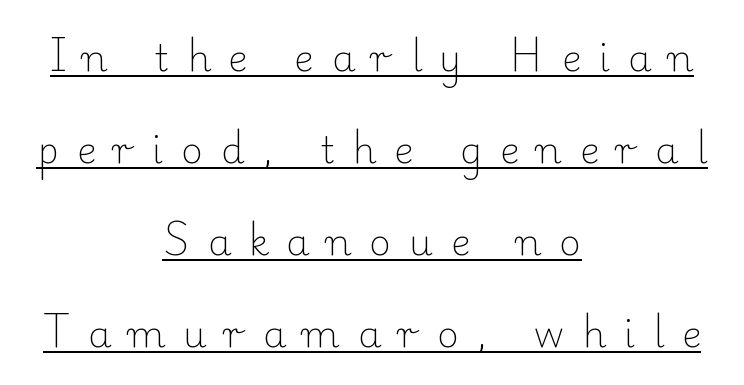
Is the type heavy? It reads as light-to-regular instead. Looks like regular typesetting: each glyph gets only the width it needs. The letters are spread apart with noticeably loose tracking. Baseline-to-baseline distance is far greater than the letter height. Neither beginnings nor endings align; midpoints do.
